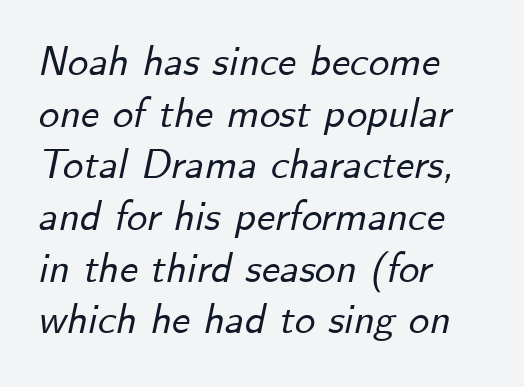
Q: Is the text italic (slanted)? A: Yes, it leans right by about 12 degrees.
Q: Is the text underlined? A: No.
Q: How is the paragraph aligned? A: Left-aligned.
Q: Is the spacing between letters normal or unusually wide? A: Normal.
Q: Is the spacing between lines tight, normal or loose? A: Normal.
Q: Width (condensed, normal, or wide)? A: Normal.
Q: Stroke contrast? A: Low.
Q: x-height? A: Small.
Q: Monospaced? A: No.
